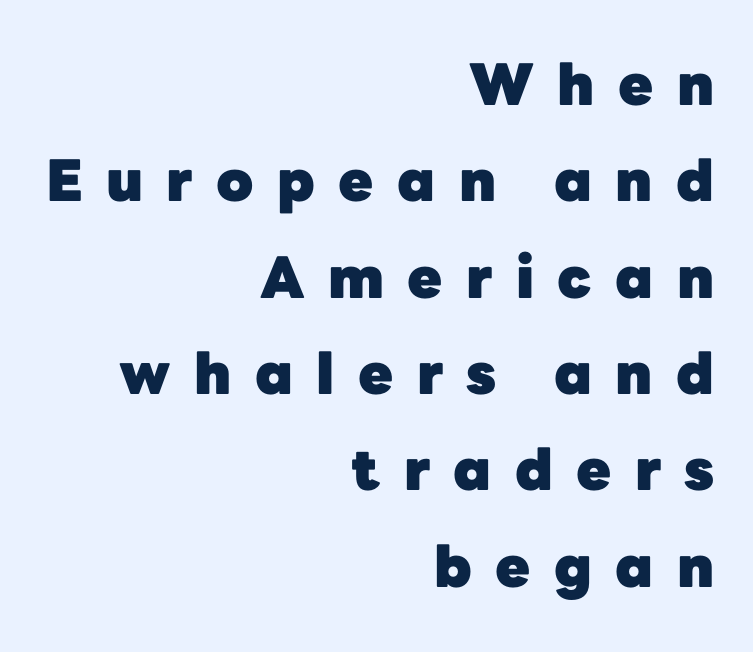
Q: Is the text bold? A: Yes.
Q: Is the text italic (slanted)? A: No, it is upright.
Q: Is the typeface a serif or a sans-serif typeface? A: Sans-serif.
Q: Is the text underlined? A: No.
Q: How is the paragraph aligned? A: Right-aligned.
Q: Is the spacing between letters normal or unusually wide? A: Unusually wide.
Q: Is the spacing between lines tight, normal or loose? A: Normal.
Q: Width (condensed, normal, or wide)? A: Normal.
Q: Stroke contrast? A: Low.
Q: x-height? A: Medium.
Q: Monospaced? A: No.
